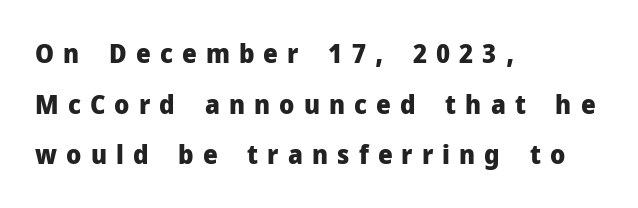
{"italic": "no", "bold": "yes", "underline": "no", "align": "left", "line_spacing": "loose", "line_spacing_ratio": 1.95, "letter_spacing": "wide", "letter_spacing_em": 0.35, "glyph_px": 26}
